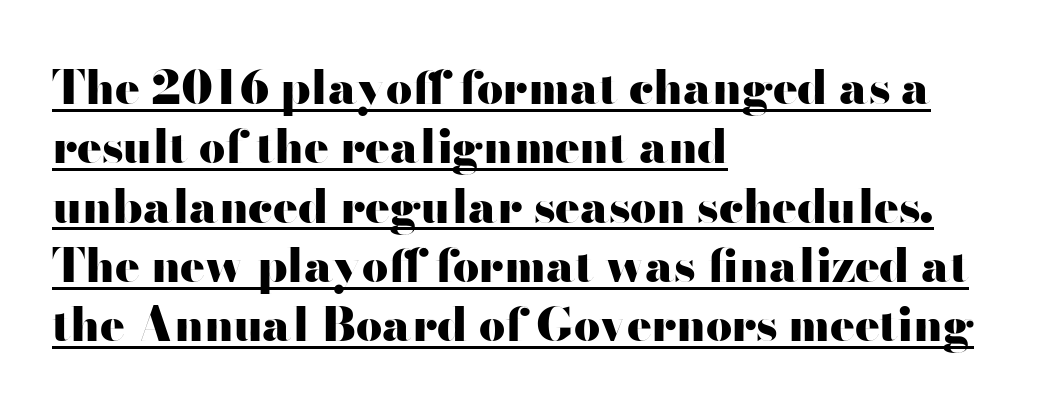
Q: Is the text bold? A: Yes.
Q: Is the text italic (slanted)? A: No, it is upright.
Q: Is the typeface a serif or a sans-serif typeface? A: Sans-serif.
Q: Is the text underlined? A: Yes.
Q: How is the paragraph aligned? A: Left-aligned.
Q: Is the spacing between letters normal or unusually wide? A: Normal.
Q: Is the spacing between lines tight, normal or loose? A: Normal.
Q: Width (condensed, normal, or wide)? A: Wide.
Q: Stroke contrast? A: High.
Q: x-height? A: Small.
Q: Monospaced? A: No.
